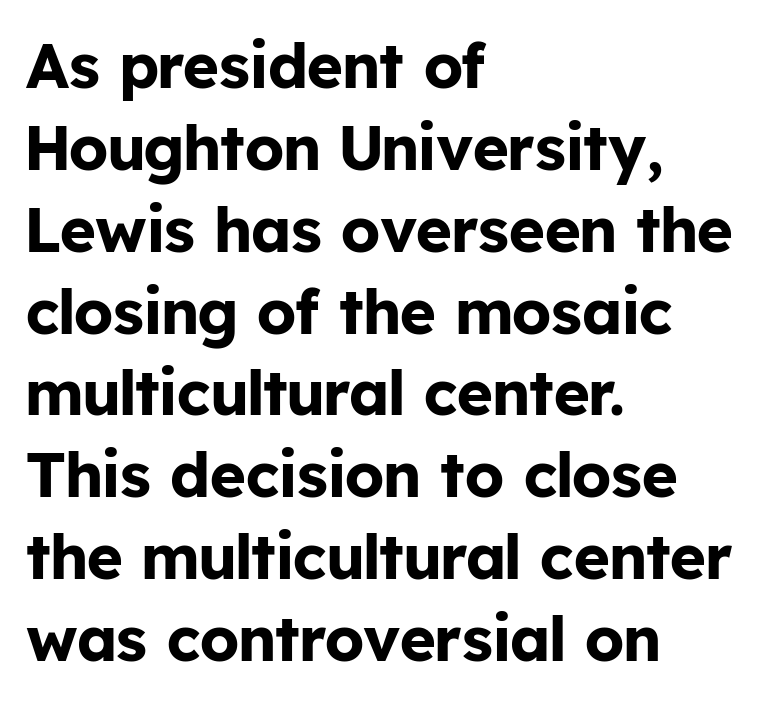
The image shows 62 px bold sans-serif type, upright; set left-aligned, normal line spacing (1.32x), normal letter spacing, not underlined; low stroke contrast and a medium x-height.
